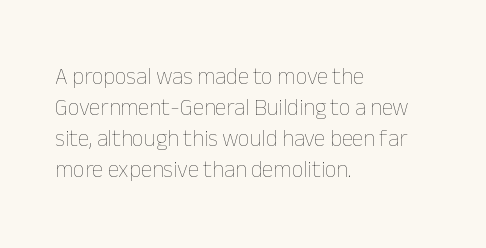
Q: Is the text bold? A: No.
Q: Is the text italic (slanted)? A: No, it is upright.
Q: Is the text underlined? A: No.
Q: How is the paragraph aligned? A: Left-aligned.
Q: Is the spacing between letters normal or unusually wide? A: Normal.
Q: Is the spacing between lines tight, normal or loose? A: Normal.
